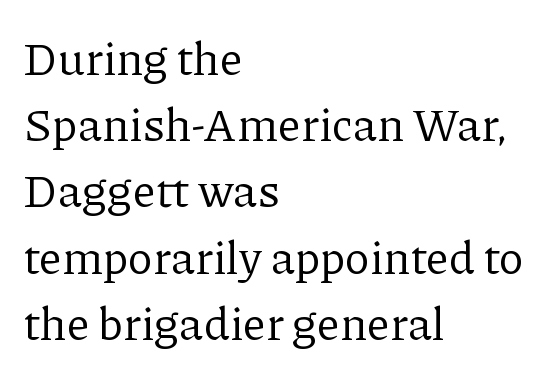
The face used here is proportionally spaced, like ordinary book or web type. Does the lettering tilt? It doesn't — this is upright. Every row of glyphs begins at an identical x-position on the left. A typesetter would call this zero additional tracking. Typographically, this falls in the serif category.
